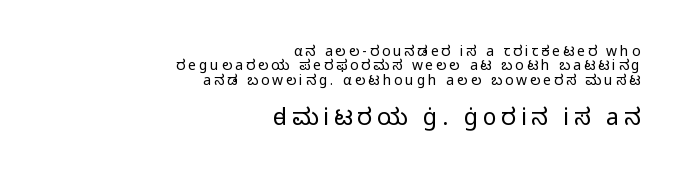
The image shows 23 px text type, upright; set right-aligned, tight line spacing (1.03x), unusually wide letter spacing (+0.2 em), not underlined; the second (bottom) block is 1.64x larger.
